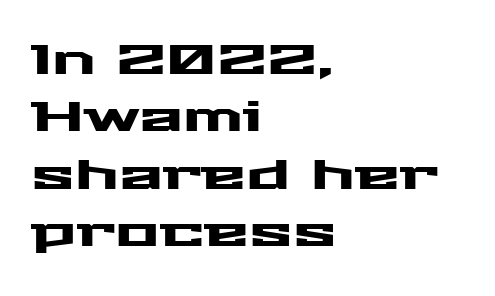
This rendering employs a face without finishing strokes, i.e., a sans-serif. Nobody drew a line under any word here. Nothing unusual about the tracking: characters are spaced as the font intends. The letters advance in unequal steps, a hallmark of proportional type. All the whitespace from short lines collects on the right.
